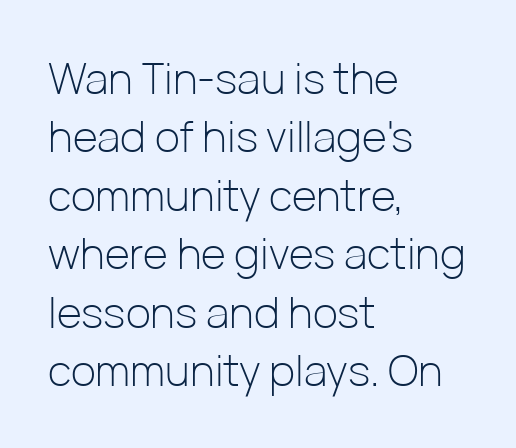
Q: Is the text bold? A: No.
Q: Is the text italic (slanted)? A: No, it is upright.
Q: Is the typeface a serif or a sans-serif typeface? A: Sans-serif.
Q: Is the text underlined? A: No.
Q: How is the paragraph aligned? A: Left-aligned.
Q: Is the spacing between letters normal or unusually wide? A: Normal.
Q: Is the spacing between lines tight, normal or loose? A: Normal.
Q: Width (condensed, normal, or wide)? A: Normal.
Q: Stroke contrast? A: Low.
Q: x-height? A: Medium.
Q: Monospaced? A: No.
